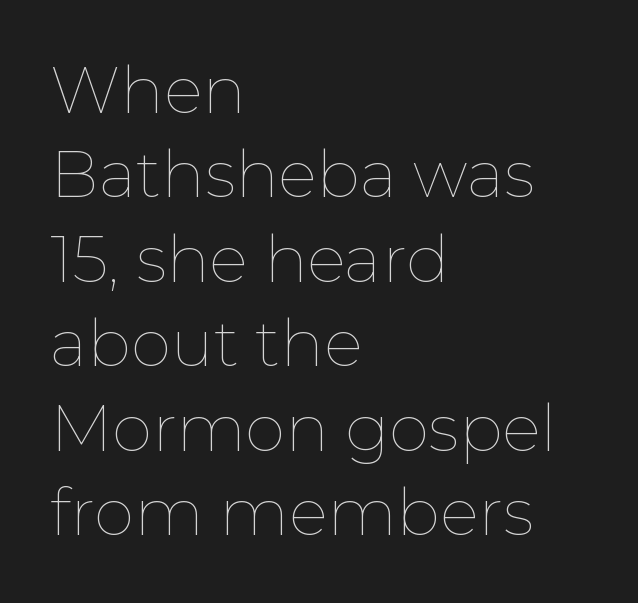
The image shows 65 px thin type, upright; set left-aligned, normal line spacing (1.3x), normal letter spacing, not underlined; low stroke contrast and a medium x-height.
